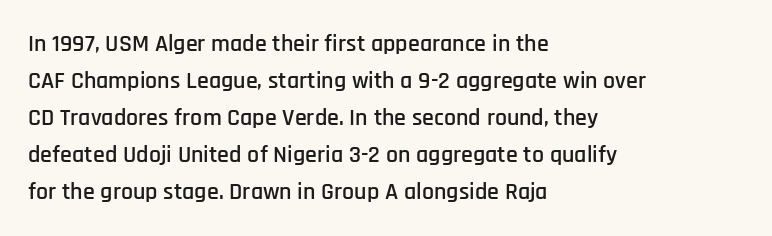
{"italic": "no", "underline": "no", "align": "left", "line_spacing": "normal", "line_spacing_ratio": 1.54, "letter_spacing": "normal", "letter_spacing_em": 0.0, "glyph_px": 24}
